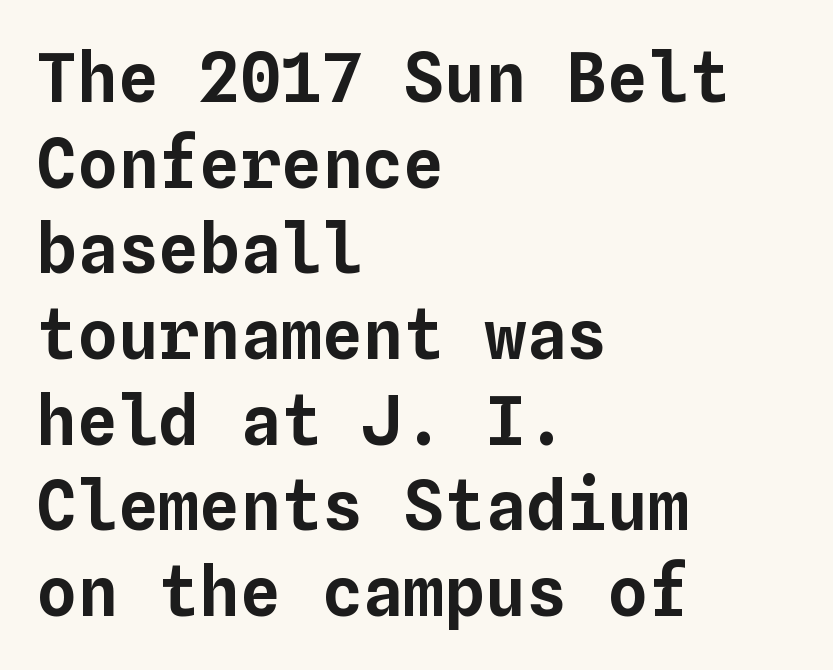
Q: Is the text italic (slanted)? A: No, it is upright.
Q: Is the text underlined? A: No.
Q: How is the paragraph aligned? A: Left-aligned.
Q: Is the spacing between letters normal or unusually wide? A: Normal.
Q: Is the spacing between lines tight, normal or loose? A: Normal.
Q: Width (condensed, normal, or wide)? A: Normal.
Q: Stroke contrast? A: Low.
Q: x-height? A: Medium.
Q: Monospaced? A: Yes.
